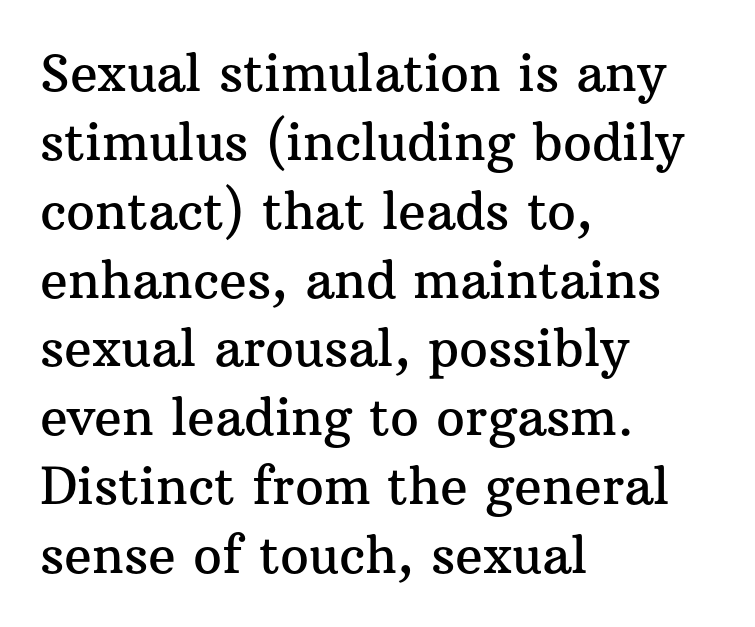
Standard letterfit; no display-style spreading of the glyphs. The paragraph has a hard left edge and a soft right edge. How would I describe the line gaps? Plain and ordinary. Think of a printed novel: that variable character pitch is what you see here. What kind of face is this? One with serifs. Notice how the stems are strictly vertical — no italics here.
